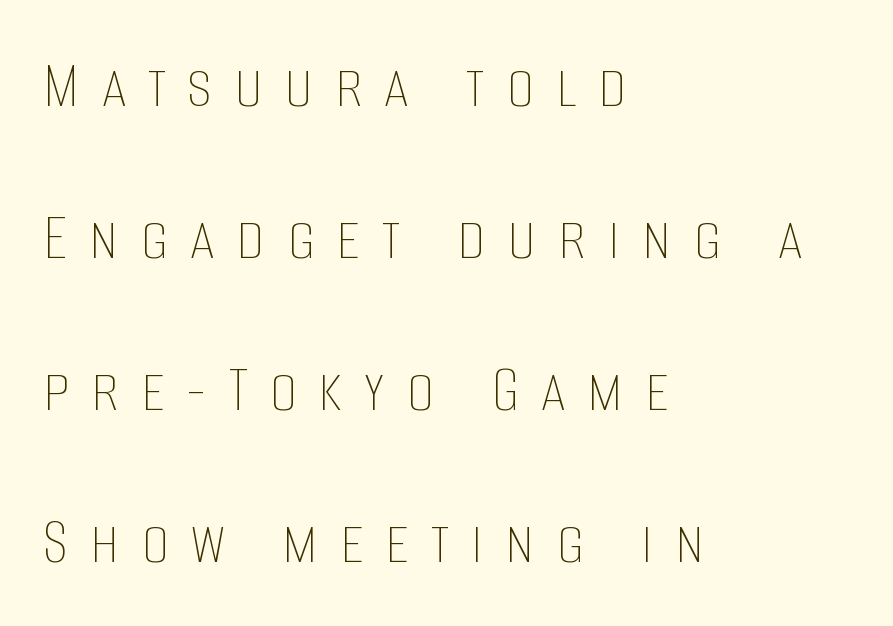
The area under the type is left untouched. Look at the tracking — it's clearly loosened, letters drifting apart. The rendering anchors every line to the left-hand side. Here the designer chose a conventional face with non-uniform glyph widths. Stroke thickness stays within the range of a standard reading face or lighter.
